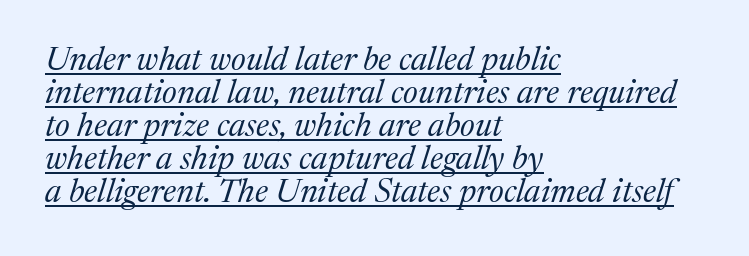
{"serif": "yes", "italic": "yes", "lean": "right", "slant_degrees": 17, "bold": "no", "weight": "regular", "width": "normal", "stroke_contrast": "medium", "x_height": "medium", "monospaced": "no", "underline": "yes", "align": "left", "line_spacing": "tight", "line_spacing_ratio": 1.0, "letter_spacing": "normal", "letter_spacing_em": 0.0, "glyph_px": 33}
